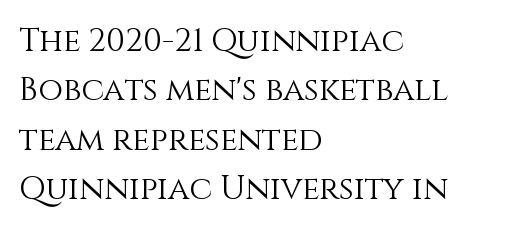
{"italic": "no", "bold": "no", "weight": "light", "width": "normal", "stroke_contrast": "medium", "x_height": "large", "monospaced": "no", "underline": "no", "align": "left", "line_spacing": "normal", "line_spacing_ratio": 1.54, "letter_spacing": "normal", "letter_spacing_em": 0.0, "glyph_px": 32}
